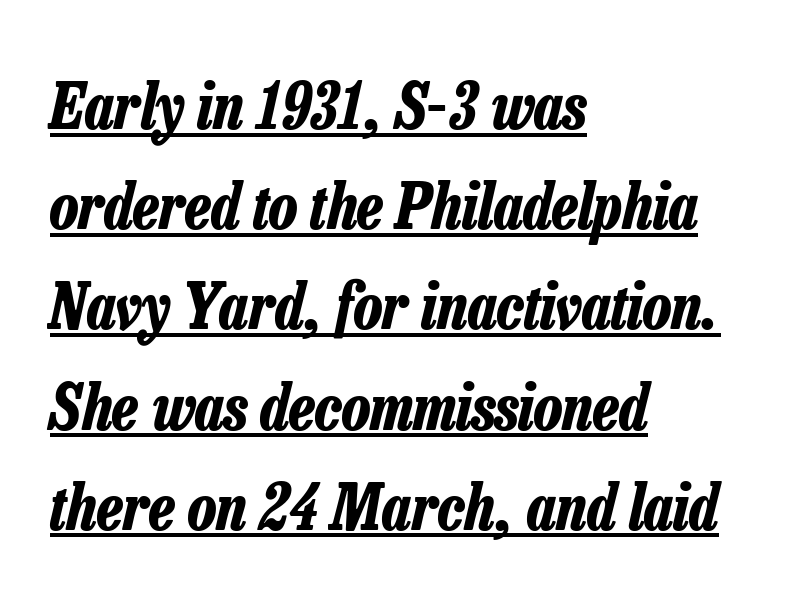
The image shows 63 px bold, condensed type, italic (leaning right); set left-aligned, normal line spacing (1.59x), normal letter spacing, underlined; low stroke contrast and a medium x-height.
